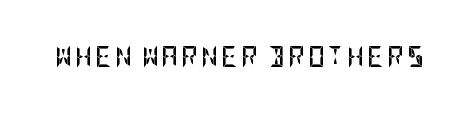
Pretty heavy lettering here — definitely bold. The passage shown is not underscored anywhere. Do the letters lean? They stand straight.
